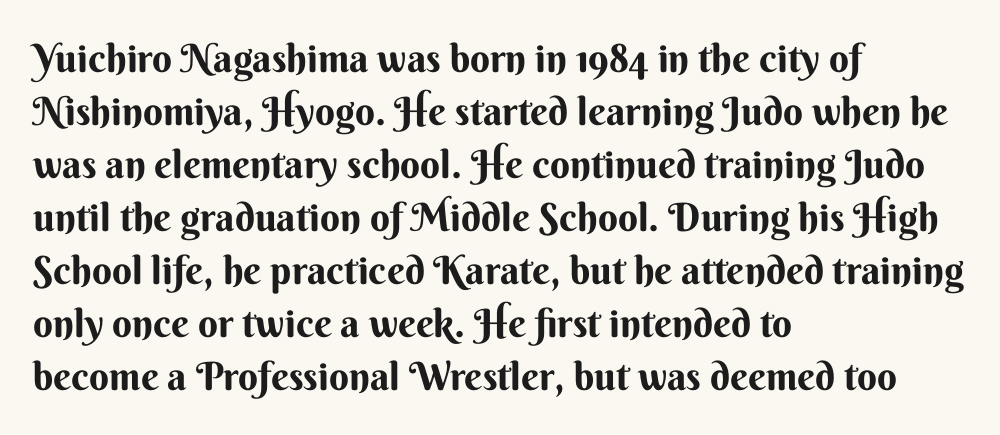
Q: Is the text bold? A: Yes.
Q: Is the text italic (slanted)? A: No, it is upright.
Q: Is the typeface a serif or a sans-serif typeface? A: Sans-serif.
Q: Is the text underlined? A: No.
Q: How is the paragraph aligned? A: Left-aligned.
Q: Is the spacing between letters normal or unusually wide? A: Normal.
Q: Is the spacing between lines tight, normal or loose? A: Normal.
Q: Width (condensed, normal, or wide)? A: Normal.
Q: Stroke contrast? A: Medium.
Q: x-height? A: Small.
Q: Monospaced? A: No.
